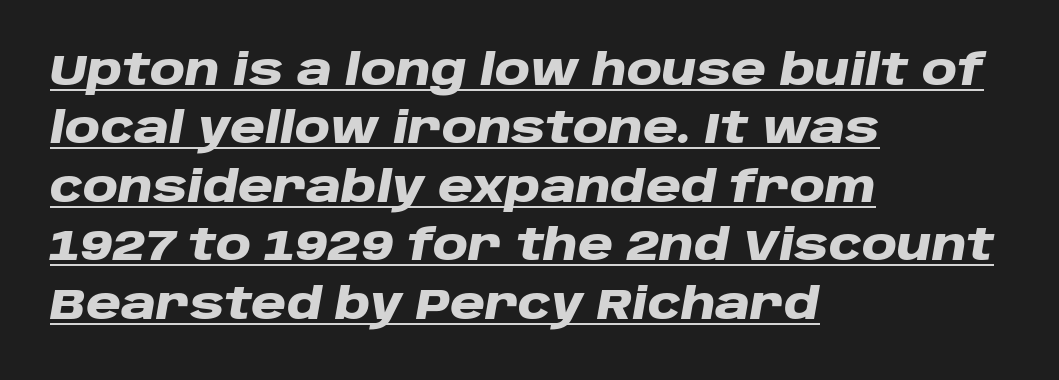
Q: Is the text bold? A: Yes.
Q: Is the text italic (slanted)? A: Yes, it leans right by about 10 degrees.
Q: Is the text underlined? A: Yes.
Q: How is the paragraph aligned? A: Left-aligned.
Q: Is the spacing between letters normal or unusually wide? A: Normal.
Q: Is the spacing between lines tight, normal or loose? A: Normal.
Q: Width (condensed, normal, or wide)? A: Wide.
Q: Stroke contrast? A: Low.
Q: x-height? A: Large.
Q: Monospaced? A: No.
